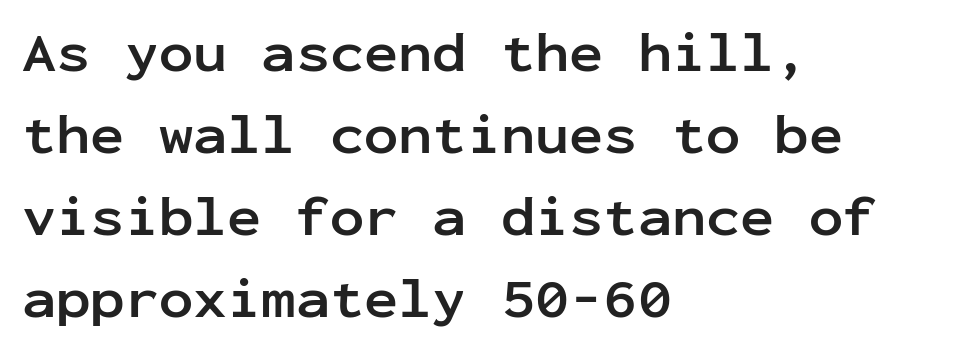
Q: Is the text bold? A: Yes.
Q: Is the text italic (slanted)? A: No, it is upright.
Q: Is the typeface a serif or a sans-serif typeface? A: Sans-serif.
Q: Is the text underlined? A: No.
Q: How is the paragraph aligned? A: Left-aligned.
Q: Is the spacing between letters normal or unusually wide? A: Normal.
Q: Is the spacing between lines tight, normal or loose? A: Normal.
Q: Width (condensed, normal, or wide)? A: Normal.
Q: Stroke contrast? A: Low.
Q: x-height? A: Medium.
Q: Monospaced? A: Yes.
